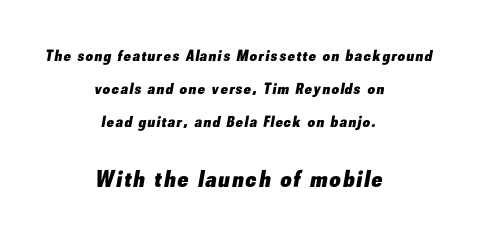
The image shows 24 px bold type, italic (leaning right); set centered, loose line spacing (2.05x), not underlined; the second (bottom) block is 1.5x larger.
